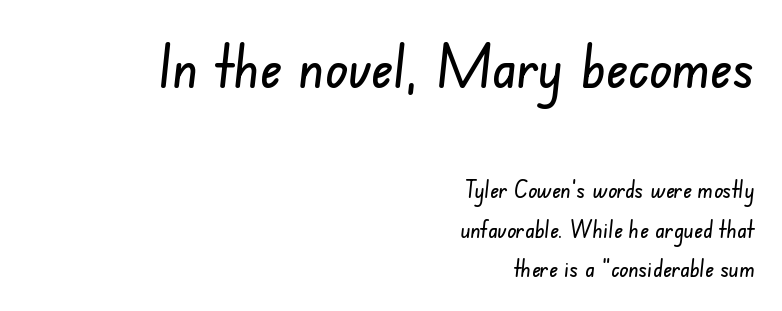
{"serif": "no", "width": "condensed", "stroke_contrast": "low", "x_height": "small", "monospaced": "no", "underline": "no", "align": "right", "line_spacing": "normal", "line_spacing_ratio": 1.64, "letter_spacing": "normal", "letter_spacing_em": 0.0, "larger_block": "first", "size_ratio": 2.5, "glyph_px": 60}
